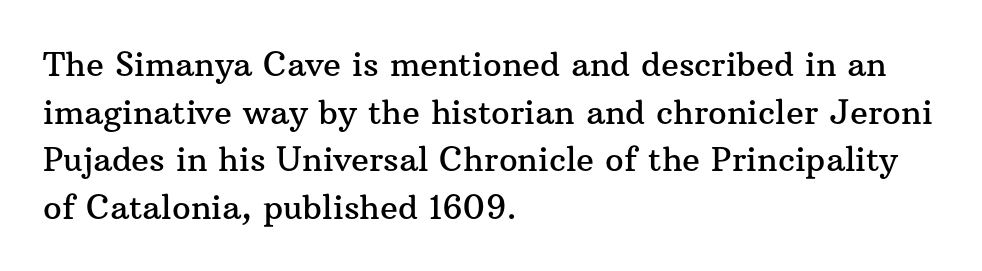
Notice how descenders clear the ascenders below comfortably — that's standard leading. Letters rest on an invisible, unmarked baseline. Letter spacing: default. The specimen reads as upright at a glance. I'd call this a serif setting — the letters wear small feet. Each letter keeps its own natural width here, so spacing adapts to shape.
